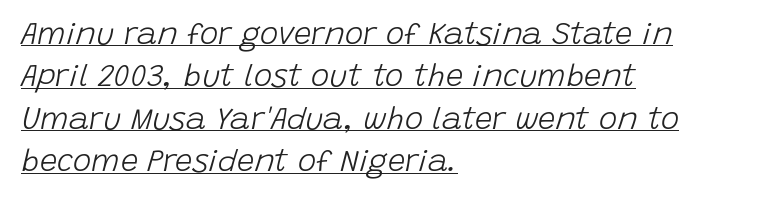
The image shows 31 px light type, italic (leaning right); set left-aligned, normal line spacing (1.37x), normal letter spacing, underlined; low stroke contrast and a large x-height.
